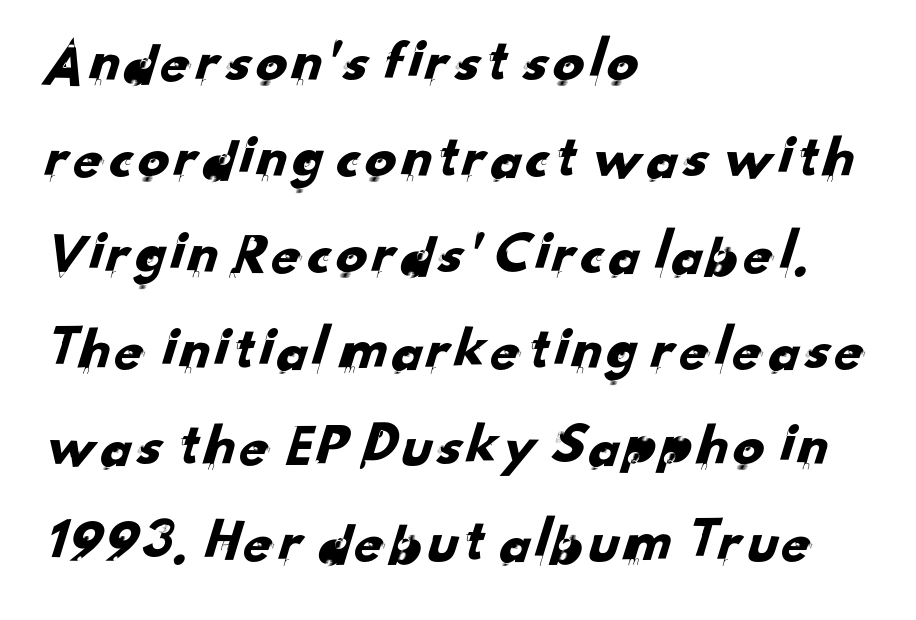
The image shows 62 px sans-serif type; set left-aligned, normal line spacing (1.55x), normal letter spacing, not underlined; low stroke contrast and a small x-height.
